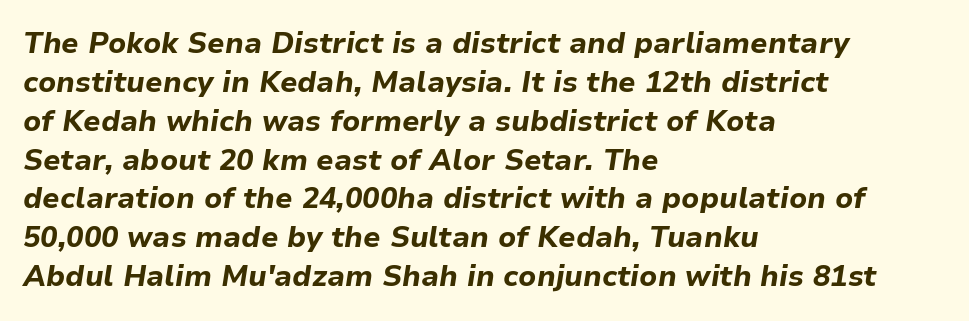
The lines are quadded left. Glance below the letters and you will spot only blank space. Students, observe: this is what conventionally led text looks like. What stands out about the letter spacing? Nothing — it is the standard amount.
